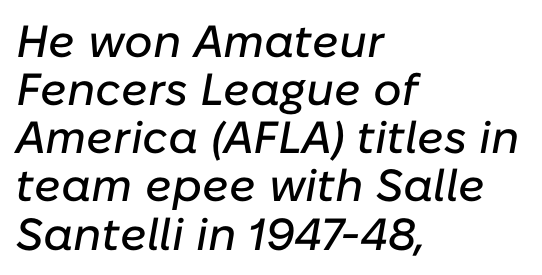
{"italic": "yes", "lean": "right", "slant_degrees": 10, "width": "normal", "stroke_contrast": "low", "x_height": "medium", "monospaced": "no", "underline": "no", "align": "left", "line_spacing": "tight", "line_spacing_ratio": 1.07, "letter_spacing": "normal", "letter_spacing_em": 0.0, "glyph_px": 45}
